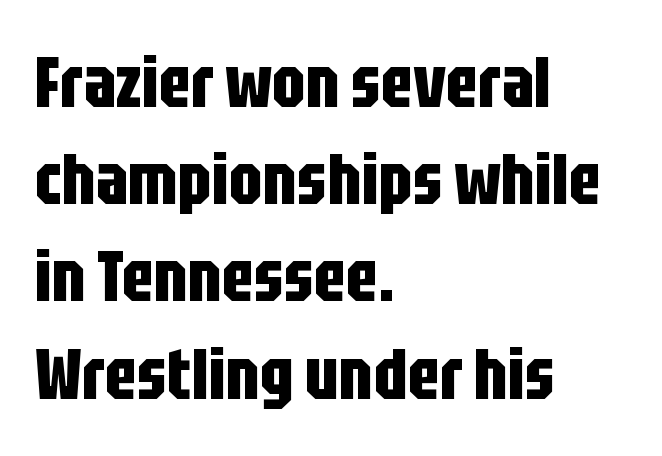
Q: Is the text bold? A: Yes.
Q: Is the text italic (slanted)? A: No, it is upright.
Q: Is the typeface a serif or a sans-serif typeface? A: Sans-serif.
Q: Is the text underlined? A: No.
Q: How is the paragraph aligned? A: Left-aligned.
Q: Is the spacing between letters normal or unusually wide? A: Normal.
Q: Is the spacing between lines tight, normal or loose? A: Normal.
Q: Width (condensed, normal, or wide)? A: Condensed.
Q: Stroke contrast? A: Low.
Q: x-height? A: Large.
Q: Monospaced? A: No.
